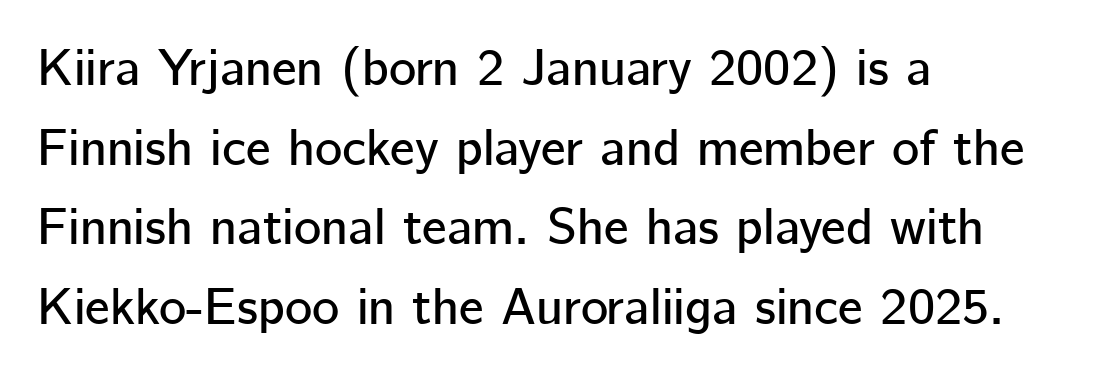
Q: Is the text italic (slanted)? A: No, it is upright.
Q: Is the typeface a serif or a sans-serif typeface? A: Sans-serif.
Q: Is the text underlined? A: No.
Q: How is the paragraph aligned? A: Left-aligned.
Q: Is the spacing between letters normal or unusually wide? A: Normal.
Q: Is the spacing between lines tight, normal or loose? A: Normal.
Q: Width (condensed, normal, or wide)? A: Normal.
Q: Stroke contrast? A: Low.
Q: x-height? A: Medium.
Q: Monospaced? A: No.
